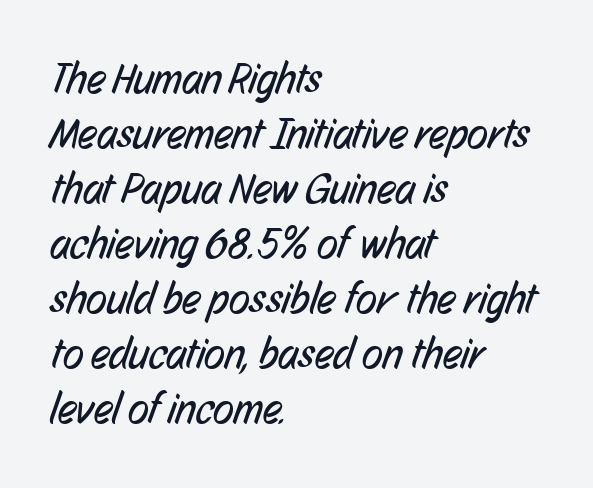
{"serif": "no", "bold": "no", "weight": "regular", "width": "condensed", "stroke_contrast": "low", "x_height": "medium", "monospaced": "no", "underline": "no", "align": "left", "line_spacing": "normal", "line_spacing_ratio": 1.28, "letter_spacing": "normal", "letter_spacing_em": 0.0, "glyph_px": 43}
